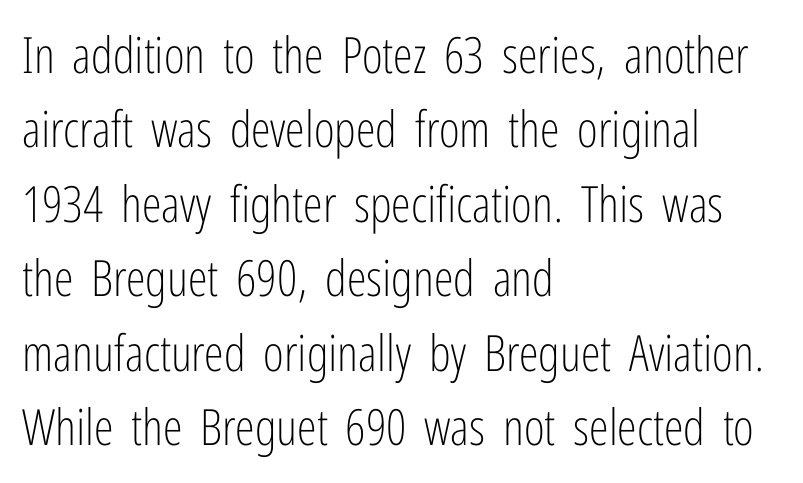
The image shows 50 px light, condensed sans-serif type, upright; set left-aligned, normal line spacing (1.49x), normal letter spacing, not underlined; low stroke contrast and a medium x-height.
